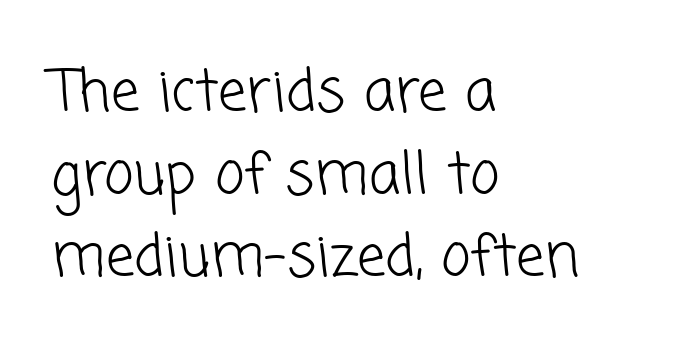
The vertical gap from one line to the next is medium. Typeset ragged right — the left edge is the straight one. Each letter keeps its own natural width here, so spacing adapts to shape. Unmarked baselines from the first word to the last. A typesetter would call this zero additional tracking. The face looks like a standard text weight, possibly lighter.
